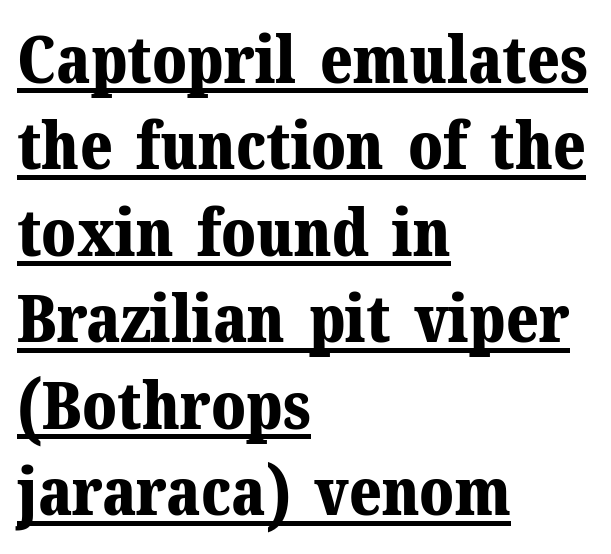
The image shows 66 px bold serif type, upright; set left-aligned, normal line spacing (1.31x), normal letter spacing, underlined; medium stroke contrast and a medium x-height.
